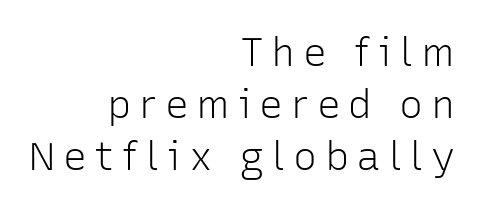
The image shows 40 px light sans-serif type, upright; set right-aligned, normal line spacing (1.3x), not underlined; low stroke contrast and a medium x-height.
